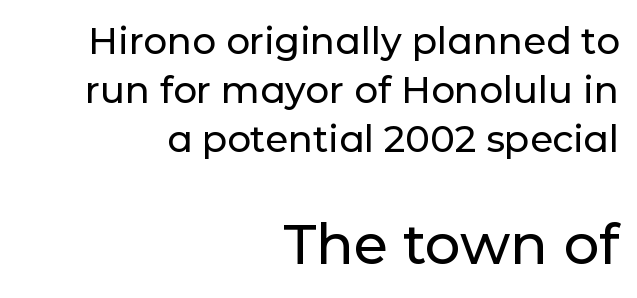
Q: Is the text italic (slanted)? A: No, it is upright.
Q: Is the typeface a serif or a sans-serif typeface? A: Sans-serif.
Q: Is the text underlined? A: No.
Q: How is the paragraph aligned? A: Right-aligned.
Q: Is the spacing between letters normal or unusually wide? A: Normal.
Q: Is the spacing between lines tight, normal or loose? A: Normal.
Q: Which block of text is set in a larger size, the first (top) or the second (bottom)? A: The second (bottom) one.
Q: Width (condensed, normal, or wide)? A: Normal.
Q: Stroke contrast? A: Low.
Q: x-height? A: Medium.
Q: Monospaced? A: No.
